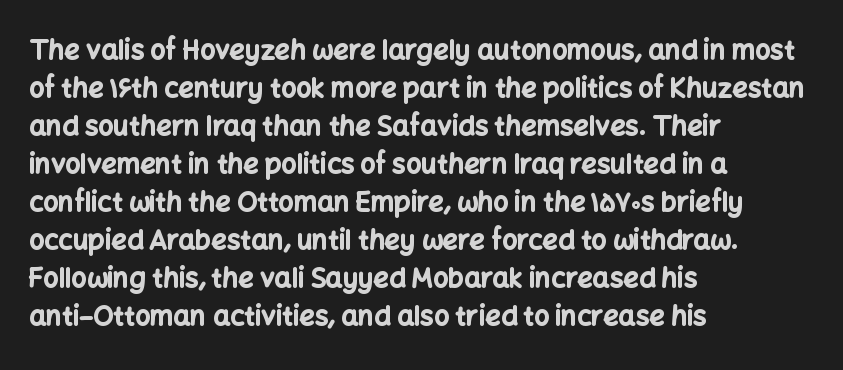
Nothing unusual about the tracking: characters are spaced as the font intends. Glance below the letters and you will spot only blank space. Designer's note — italics off, roman on. Alignment: flush left.
